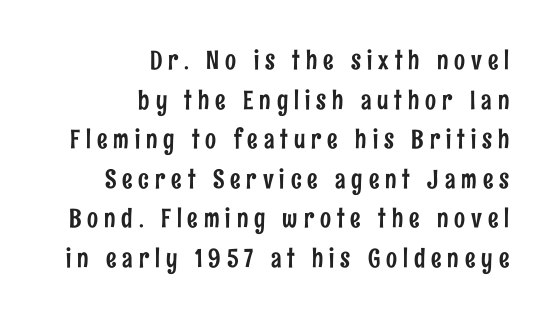
Posture: vertical. These lines sit exactly where default settings would place them. The tracking reads as deliberately expanded to a designer's eye. Short and long lines alike share a common ending point at right. The baseline area is clear.
